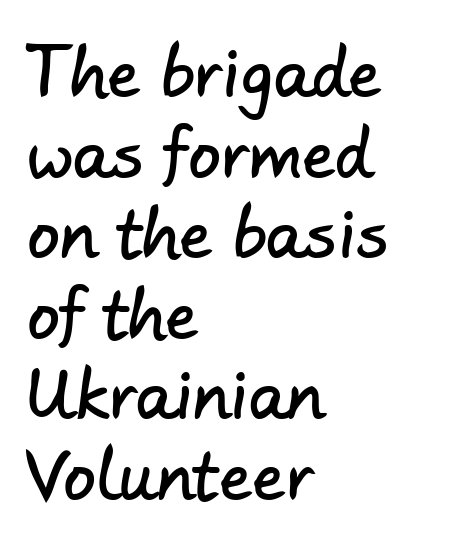
Q: Is the typeface a serif or a sans-serif typeface? A: Sans-serif.
Q: Is the text underlined? A: No.
Q: How is the paragraph aligned? A: Left-aligned.
Q: Is the spacing between letters normal or unusually wide? A: Normal.
Q: Width (condensed, normal, or wide)? A: Normal.
Q: Stroke contrast? A: Low.
Q: x-height? A: Small.
Q: Monospaced? A: No.
